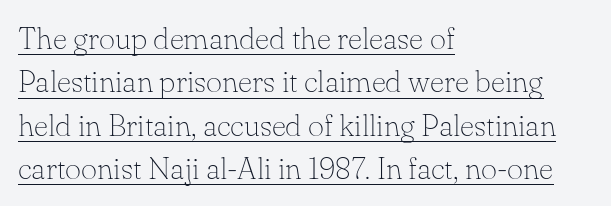
Q: Is the text bold? A: No.
Q: Is the text italic (slanted)? A: No, it is upright.
Q: Is the typeface a serif or a sans-serif typeface? A: Serif.
Q: Is the text underlined? A: Yes.
Q: How is the paragraph aligned? A: Left-aligned.
Q: Is the spacing between letters normal or unusually wide? A: Normal.
Q: Is the spacing between lines tight, normal or loose? A: Normal.
Q: Width (condensed, normal, or wide)? A: Normal.
Q: Stroke contrast? A: Low.
Q: x-height? A: Small.
Q: Monospaced? A: No.
